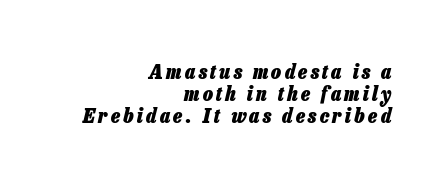
The image shows 21 px bold type, italic (leaning right); set right-aligned, tight line spacing (1.05x), not underlined.
